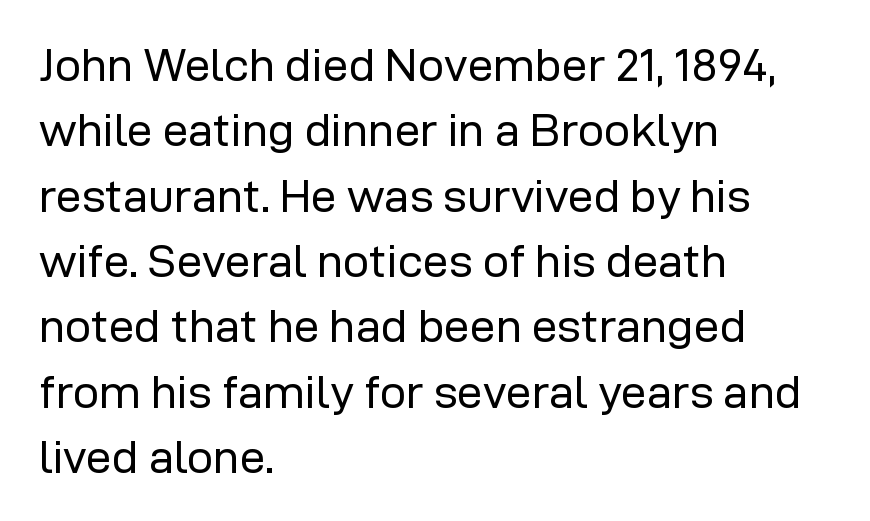
The rendering keeps characters at their native spacing. These lines sit exactly where default settings would place them. Note the varied advance widths — an 'i' is clearly narrower than an 'm'. A student would call this left alignment; a typographer would say flush left, rag right.
